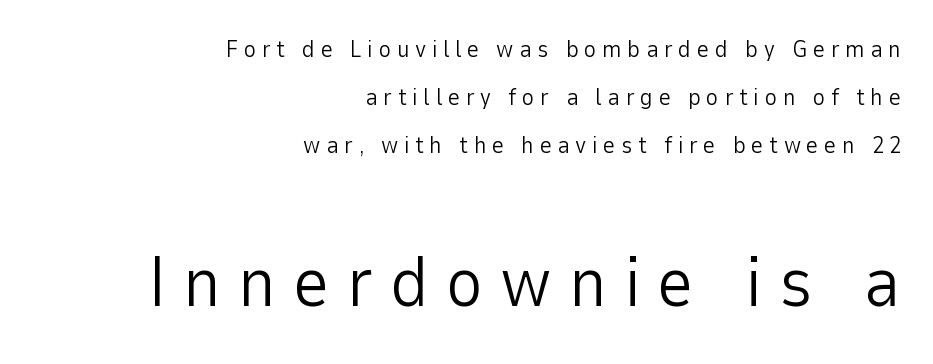
{"serif": "no", "italic": "no", "bold": "no", "weight": "light", "width": "normal", "stroke_contrast": "low", "x_height": "medium", "monospaced": "no", "underline": "no", "align": "right", "line_spacing": "loose", "line_spacing_ratio": 1.99, "letter_spacing": "wide", "letter_spacing_em": 0.23, "larger_block": "second", "size_ratio": 3.0, "glyph_px": 72}
